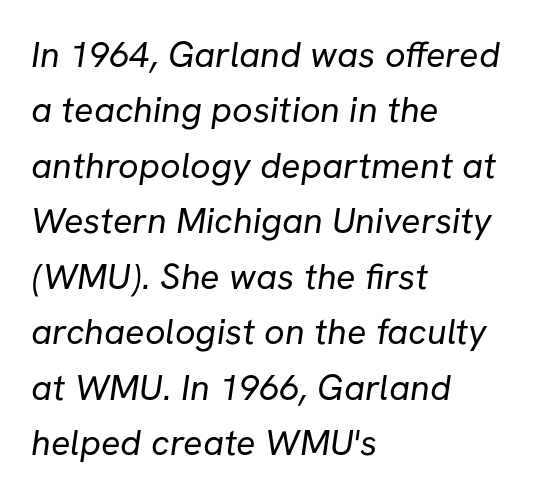
{"serif": "no", "bold": "no", "weight": "regular", "width": "normal", "stroke_contrast": "low", "x_height": "medium", "monospaced": "no", "underline": "no", "align": "left", "line_spacing": "normal", "line_spacing_ratio": 1.54, "letter_spacing": "normal", "letter_spacing_em": 0.0, "glyph_px": 36}
